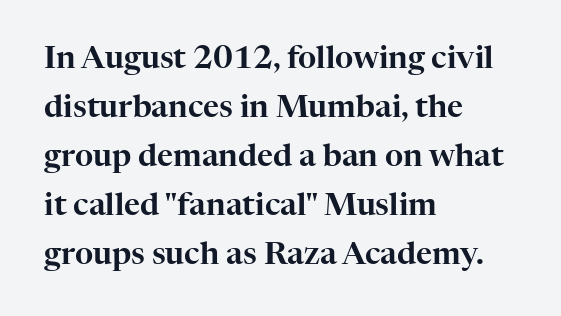
{"serif": "yes", "italic": "no", "width": "normal", "stroke_contrast": "high", "x_height": "medium", "monospaced": "no", "underline": "no", "align": "left", "line_spacing": "normal", "line_spacing_ratio": 1.58, "letter_spacing": "normal", "letter_spacing_em": 0.0, "glyph_px": 31}
